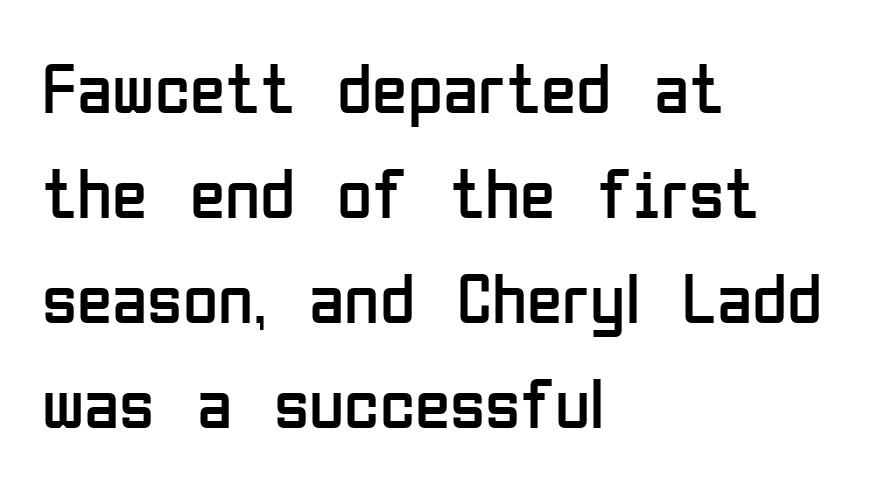
{"serif": "no", "italic": "no", "bold": "no", "weight": "regular", "width": "condensed", "stroke_contrast": "low", "x_height": "medium", "monospaced": "no", "underline": "no", "align": "left", "line_spacing": "normal", "line_spacing_ratio": 1.46, "letter_spacing": "normal", "letter_spacing_em": 0.0, "glyph_px": 72}
